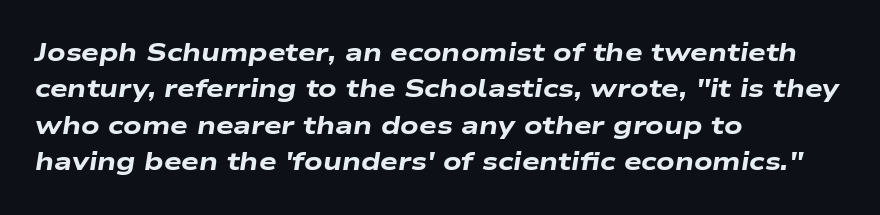
This rendering features lettering with no underline. All the whitespace from short lines collects on the right. What's the leading like? Ordinary, nothing unusual. Strokes here are thick enough to call this a true bold.
